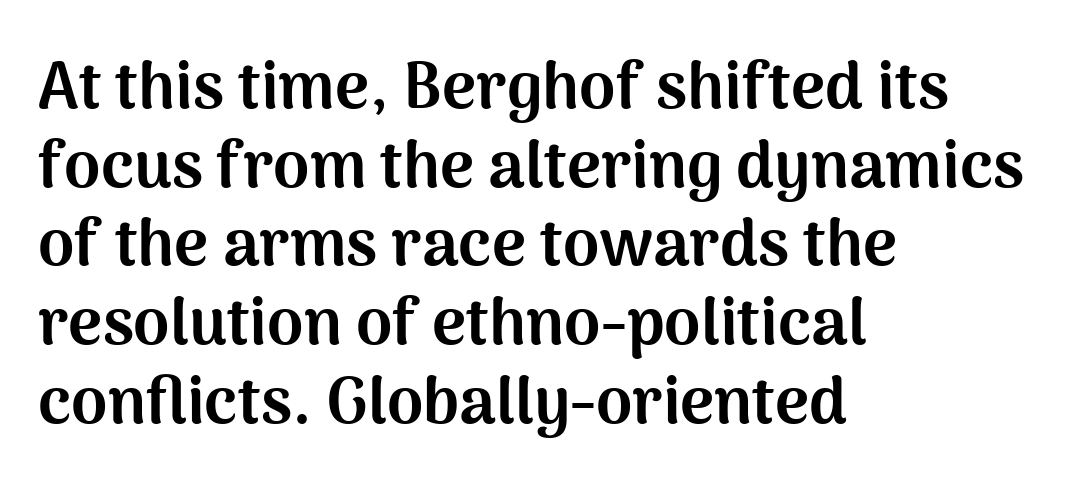
The image shows 65 px bold sans-serif type, upright; set left-aligned, line spacing 1.21x, normal letter spacing, not underlined; medium stroke contrast and a medium x-height.
